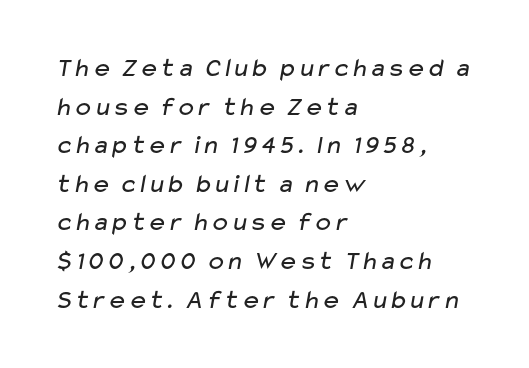
{"bold": "no", "underline": "no", "align": "left", "line_spacing": "normal", "line_spacing_ratio": 1.43, "letter_spacing": "normal", "letter_spacing_em": 0.0, "glyph_px": 27}
